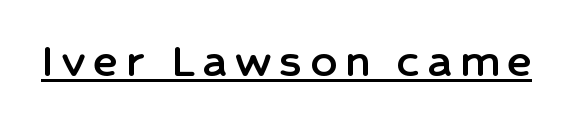
{"serif": "no", "italic": "no", "width": "normal", "stroke_contrast": "low", "x_height": "medium", "monospaced": "no", "underline": "yes", "glyph_px": 51}
